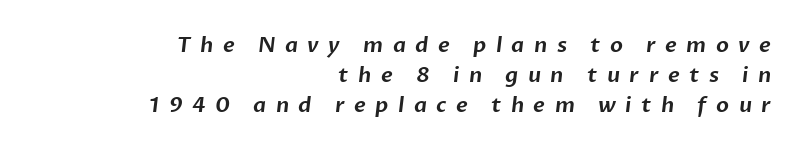
Q: Is the text underlined? A: No.
Q: How is the paragraph aligned? A: Right-aligned.
Q: Is the spacing between letters normal or unusually wide? A: Unusually wide.
Q: Is the spacing between lines tight, normal or loose? A: Normal.
